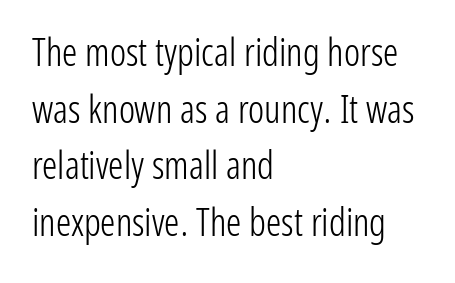
The image shows 38 px light, condensed sans-serif type, upright; set left-aligned, normal line spacing (1.49x), normal letter spacing, not underlined; low stroke contrast and a medium x-height.
